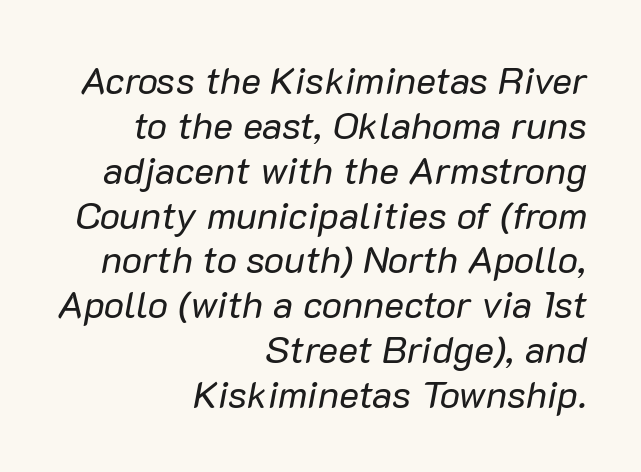
Q: Is the text bold? A: No.
Q: Is the text italic (slanted)? A: Yes, it leans right by about 10 degrees.
Q: Is the text underlined? A: No.
Q: How is the paragraph aligned? A: Right-aligned.
Q: Is the spacing between letters normal or unusually wide? A: Normal.
Q: Width (condensed, normal, or wide)? A: Normal.
Q: Stroke contrast? A: Low.
Q: x-height? A: Medium.
Q: Monospaced? A: No.
